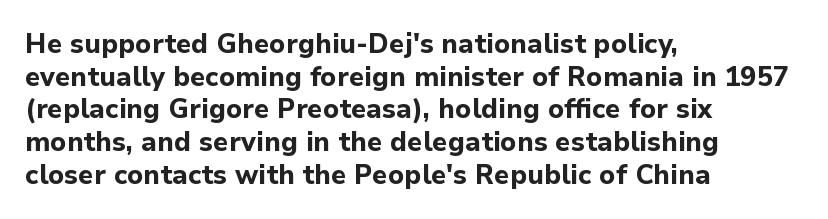
The image shows 27 px bold type, upright; set left-aligned, line spacing 1.21x, normal letter spacing, not underlined.
